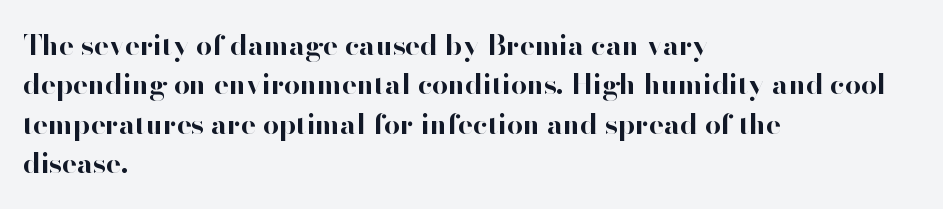
Q: Is the text bold? A: Yes.
Q: Is the text italic (slanted)? A: No, it is upright.
Q: Is the typeface a serif or a sans-serif typeface? A: Sans-serif.
Q: Is the text underlined? A: No.
Q: How is the paragraph aligned? A: Left-aligned.
Q: Is the spacing between letters normal or unusually wide? A: Normal.
Q: Is the spacing between lines tight, normal or loose? A: Normal.
Q: Width (condensed, normal, or wide)? A: Normal.
Q: Stroke contrast? A: High.
Q: x-height? A: Small.
Q: Monospaced? A: No.
